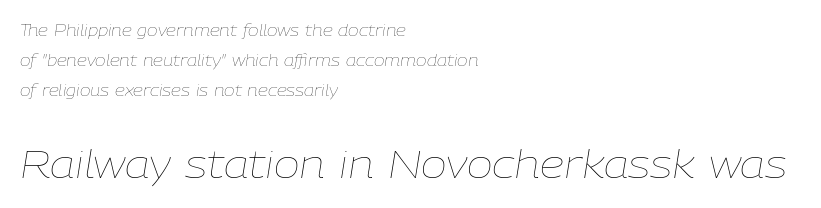
The image shows 39 px thin type, italic (leaning right); set left-aligned, line spacing 1.86x, normal letter spacing, not underlined; the second (bottom) block is 2.44x larger; low stroke contrast and a medium x-height.
